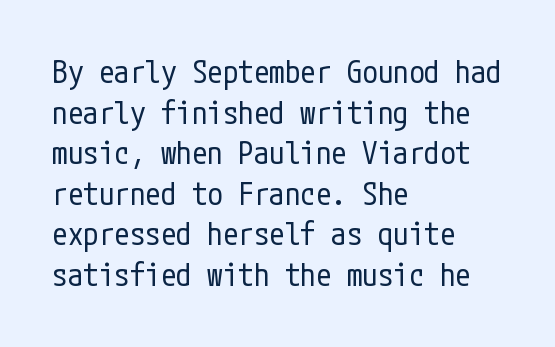
{"serif": "no", "italic": "no", "bold": "no", "weight": "regular", "width": "condensed", "stroke_contrast": "low", "x_height": "medium", "underline": "no", "align": "left", "line_spacing": "normal", "line_spacing_ratio": 1.31, "letter_spacing": "normal", "letter_spacing_em": 0.0, "glyph_px": 31}
